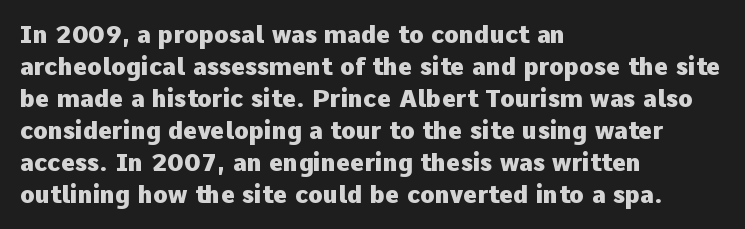
Q: Is the text bold? A: Yes.
Q: Is the text italic (slanted)? A: No, it is upright.
Q: Is the text underlined? A: No.
Q: How is the paragraph aligned? A: Left-aligned.
Q: Is the spacing between letters normal or unusually wide? A: Normal.
Q: Is the spacing between lines tight, normal or loose? A: Normal.
